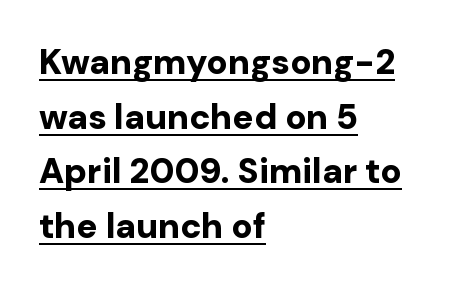
Q: Is the text bold? A: Yes.
Q: Is the text italic (slanted)? A: No, it is upright.
Q: Is the typeface a serif or a sans-serif typeface? A: Sans-serif.
Q: Is the text underlined? A: Yes.
Q: How is the paragraph aligned? A: Left-aligned.
Q: Is the spacing between letters normal or unusually wide? A: Normal.
Q: Is the spacing between lines tight, normal or loose? A: Normal.
Q: Width (condensed, normal, or wide)? A: Normal.
Q: Stroke contrast? A: Low.
Q: x-height? A: Medium.
Q: Monospaced? A: No.
